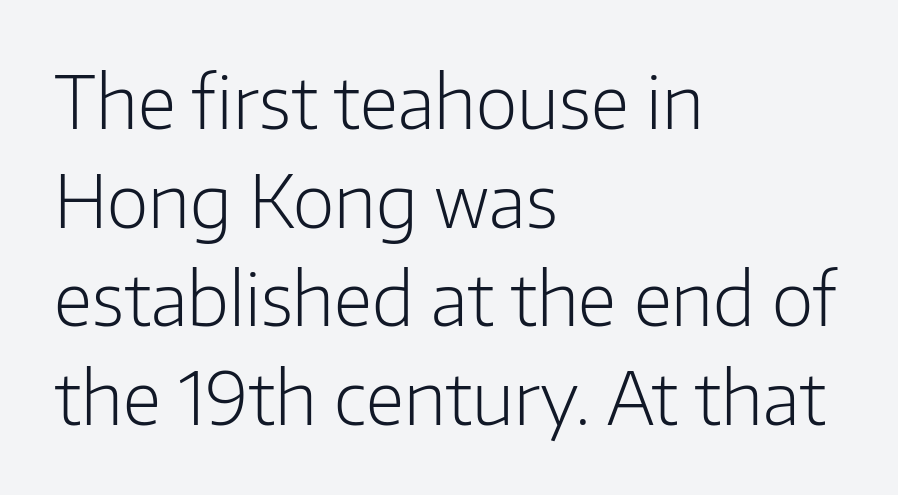
{"serif": "no", "italic": "no", "bold": "no", "weight": "light", "width": "normal", "stroke_contrast": "low", "x_height": "medium", "monospaced": "no", "underline": "no", "align": "left", "line_spacing": "normal", "line_spacing_ratio": 1.37, "letter_spacing": "normal", "letter_spacing_em": 0.0, "glyph_px": 72}
